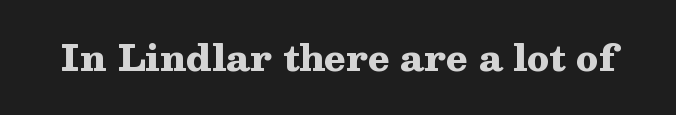
The image shows 36 px heavy, wide serif type, upright; set normal letter spacing, not underlined; medium stroke contrast and a medium x-height.
